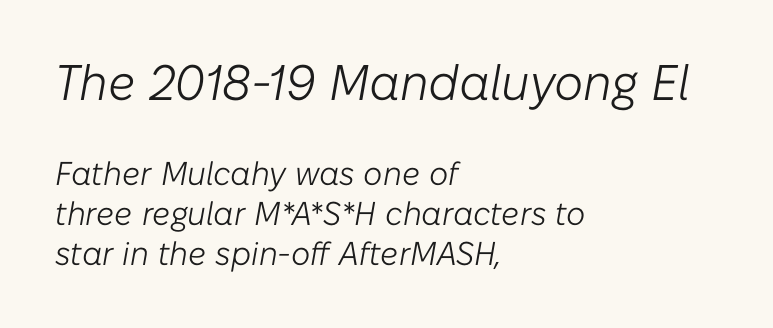
{"italic": "yes", "lean": "right", "slant_degrees": 10, "bold": "no", "weight": "light", "width": "normal", "stroke_contrast": "low", "x_height": "medium", "monospaced": "no", "underline": "no", "align": "left", "line_spacing_ratio": 1.21, "letter_spacing": "normal", "letter_spacing_em": 0.0, "larger_block": "first", "size_ratio": 1.52, "glyph_px": 50}
